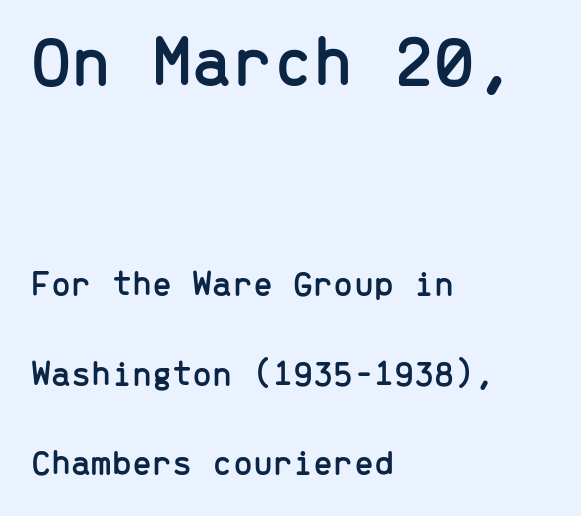
The face used here appears at its bigger size in the upper chunk. What stands out about the letter spacing? Nothing — it is the standard amount. The leading is generous, giving the passage an open texture. Serifs: no, the terminals of the letterforms are clean. Here the designer chose a console-style face with uniform glyph widths.
